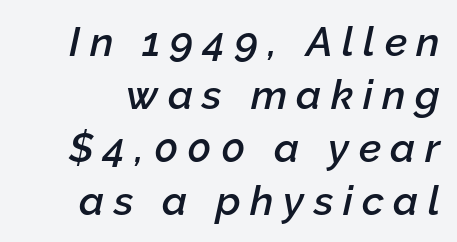
{"italic": "yes", "lean": "right", "slant_degrees": 12, "bold": "semi", "weight": "semibold", "width": "normal", "stroke_contrast": "low", "x_height": "medium", "monospaced": "no", "underline": "no", "line_spacing": "normal", "line_spacing_ratio": 1.29, "letter_spacing": "wide", "letter_spacing_em": 0.23, "glyph_px": 41}
